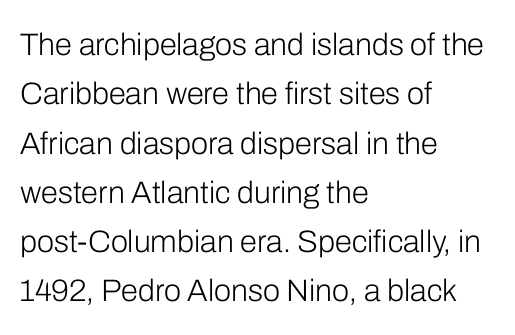
Tracking here is standard; glyphs follow each other at the usual distance. Unbolded letterforms with no extra heft. Serifs: no, the terminals of the letterforms are clean. Leading matches the norm, producing a regular column. This rendering uses left alignment, leaving the right contour irregular. Clear beneath every line of the passage.
